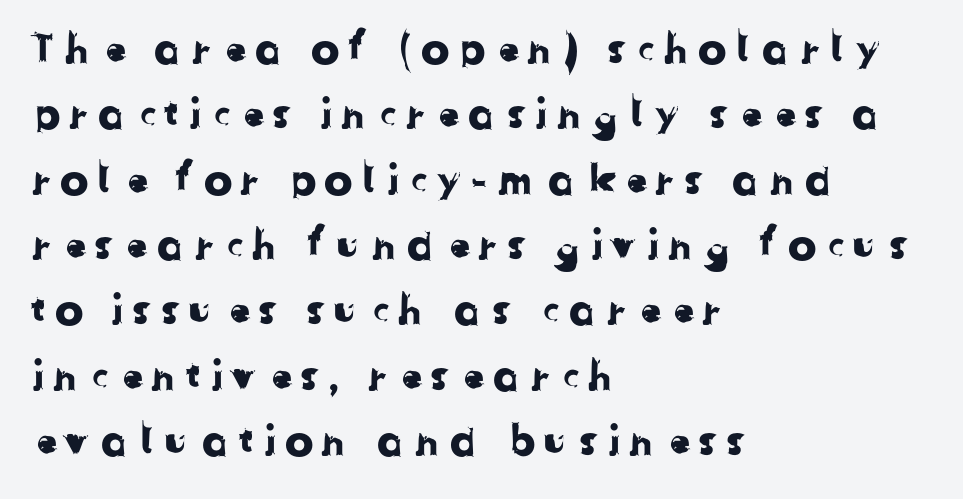
{"serif": "no", "width": "normal", "stroke_contrast": "low", "x_height": "medium", "monospaced": "no", "underline": "no", "align": "left", "line_spacing": "normal", "line_spacing_ratio": 1.52, "glyph_px": 43}
